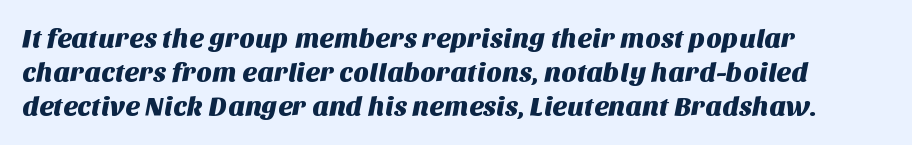
{"underline": "no", "align": "left", "line_spacing": "normal", "line_spacing_ratio": 1.26, "letter_spacing": "normal", "letter_spacing_em": 0.0, "glyph_px": 27}
